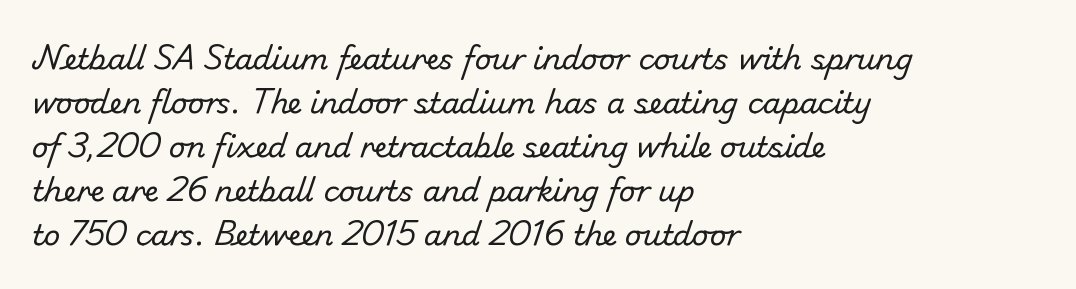
The image shows 29 px regular-weight sans-serif type; set left-aligned, normal line spacing (1.52x), normal letter spacing, not underlined; low stroke contrast and a small x-height.
